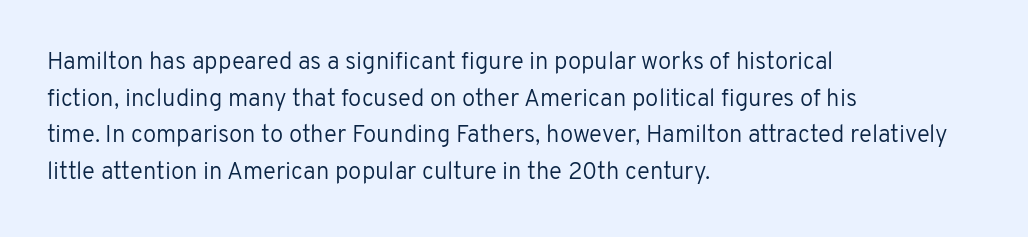
Q: Is the text bold? A: No.
Q: Is the text italic (slanted)? A: No, it is upright.
Q: Is the text underlined? A: No.
Q: How is the paragraph aligned? A: Left-aligned.
Q: Is the spacing between letters normal or unusually wide? A: Normal.
Q: Is the spacing between lines tight, normal or loose? A: Normal.
